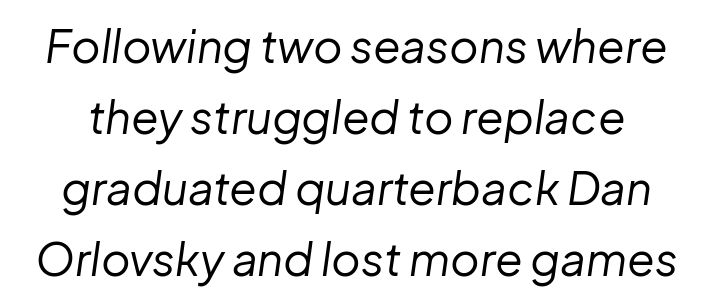
The image shows 45 px regular-weight type, italic (leaning right); set normal line spacing (1.58x), normal letter spacing, not underlined; low stroke contrast and a medium x-height.
